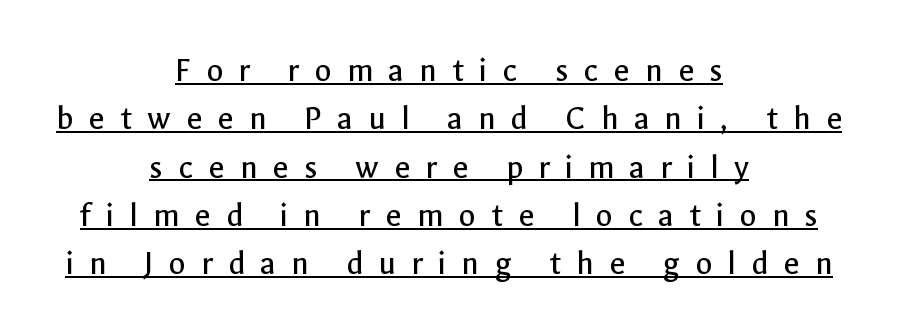
The image shows 35 px regular-weight sans-serif type, upright; set centered, normal line spacing (1.38x), unusually wide letter spacing (+0.43 em), underlined; a medium x-height.
